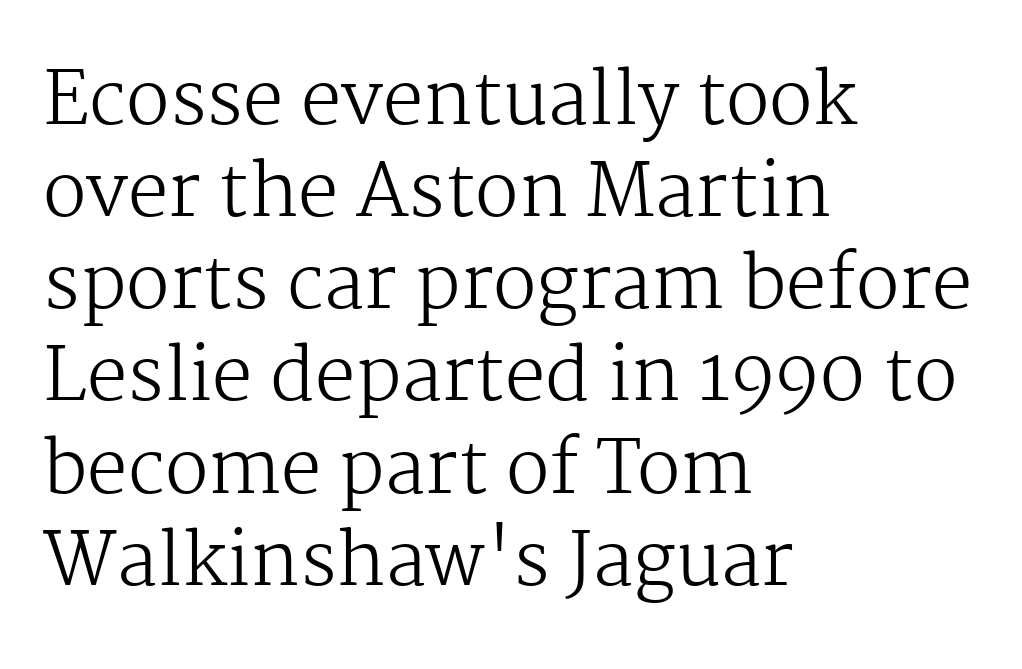
{"serif": "yes", "italic": "no", "bold": "no", "weight": "regular", "width": "normal", "stroke_contrast": "medium", "x_height": "medium", "monospaced": "no", "underline": "no", "align": "left", "line_spacing": "normal", "line_spacing_ratio": 1.28, "letter_spacing": "normal", "letter_spacing_em": 0.0, "glyph_px": 72}
